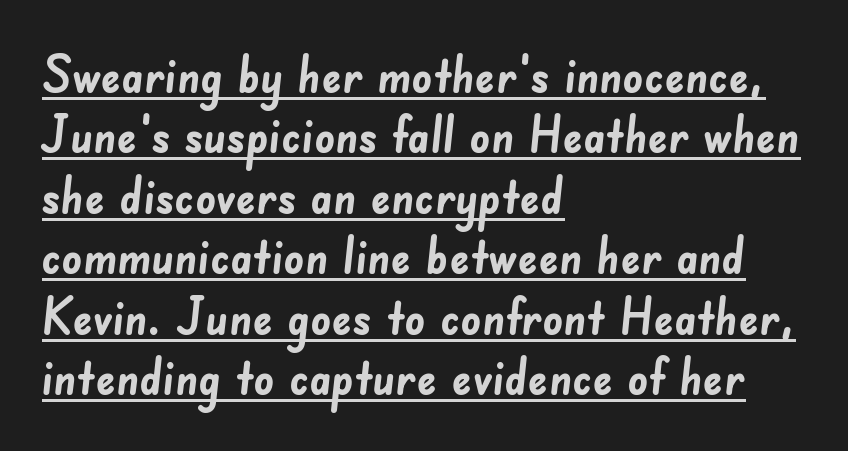
{"serif": "no", "bold": "yes", "weight": "semibold", "width": "normal", "stroke_contrast": "low", "x_height": "small", "monospaced": "no", "underline": "yes", "align": "left", "line_spacing_ratio": 1.21, "letter_spacing": "normal", "letter_spacing_em": 0.0, "glyph_px": 50}
